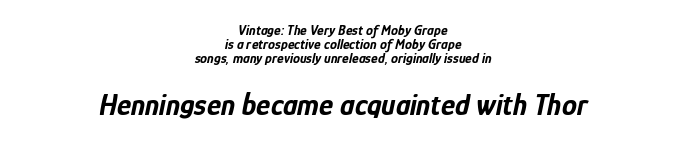
The image shows 30 px bold, condensed type, italic (leaning right); set centered, tight line spacing (1.0x), normal letter spacing, not underlined; the second (bottom) block is 2.14x larger; low stroke contrast and a medium x-height.
